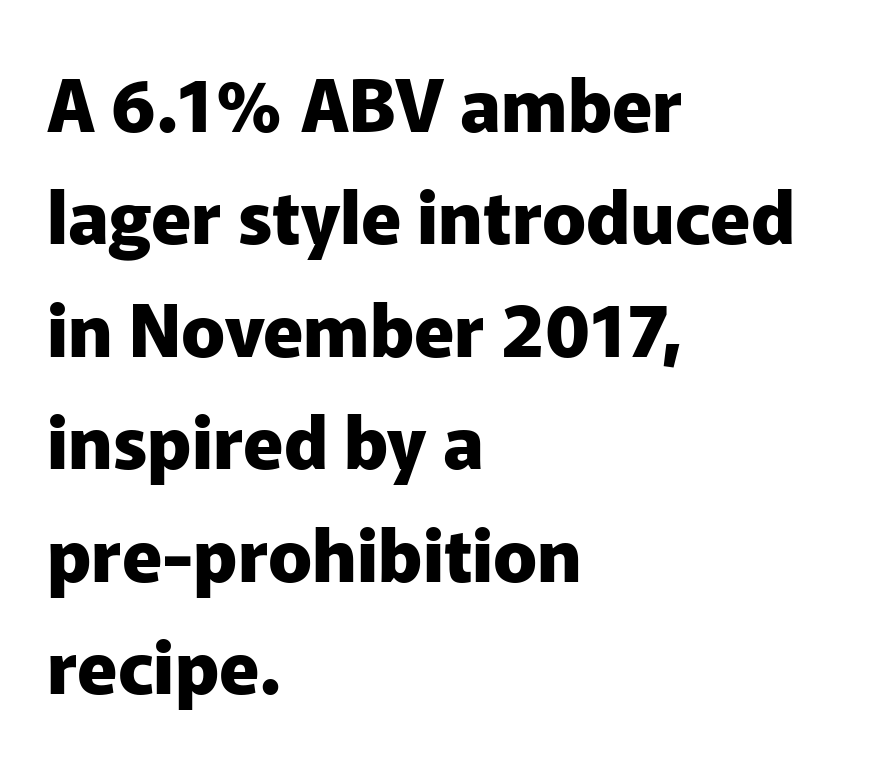
{"serif": "no", "italic": "no", "bold": "yes", "weight": "heavy", "width": "normal", "stroke_contrast": "low", "x_height": "medium", "monospaced": "no", "underline": "no", "align": "left", "line_spacing": "normal", "line_spacing_ratio": 1.54, "letter_spacing": "normal", "letter_spacing_em": 0.0, "glyph_px": 73}
